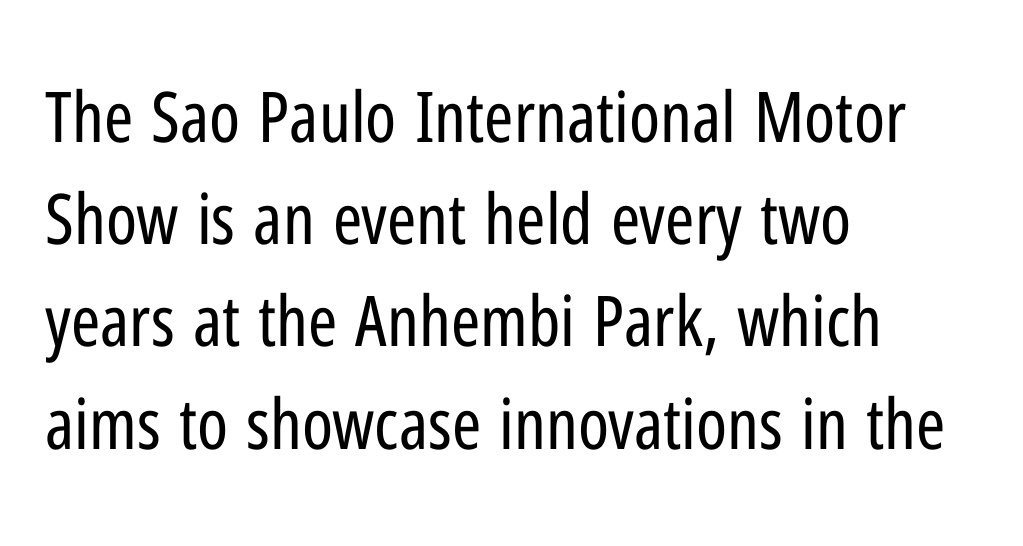
The paragraph shown leans on its left margin. Standard letterfit; no display-style spreading of the glyphs. Ink coverage per letter is moderate at most. These lines sit exactly where default settings would place them.
